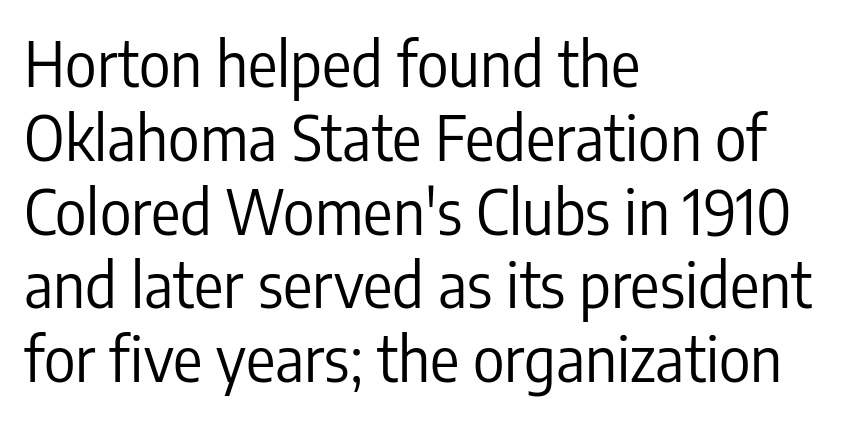
{"serif": "no", "italic": "no", "bold": "no", "weight": "regular", "width": "condensed", "stroke_contrast": "low", "x_height": "medium", "monospaced": "no", "underline": "no", "align": "left", "line_spacing_ratio": 1.21, "letter_spacing": "normal", "letter_spacing_em": 0.0, "glyph_px": 61}
